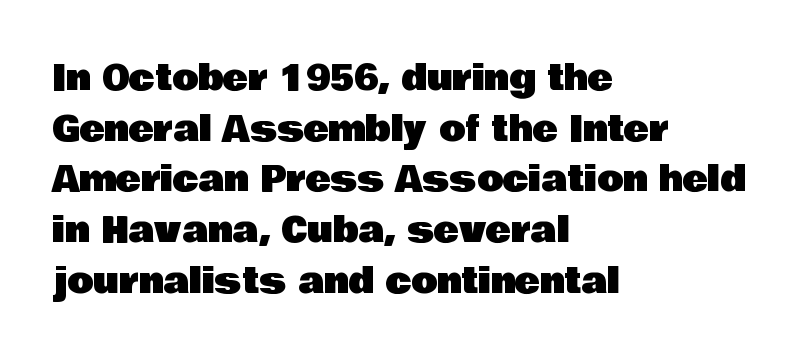
{"serif": "no", "italic": "no", "width": "normal", "stroke_contrast": "low", "x_height": "large", "monospaced": "no", "underline": "no", "align": "left", "line_spacing": "normal", "line_spacing_ratio": 1.49, "letter_spacing": "normal", "letter_spacing_em": 0.0, "glyph_px": 34}
